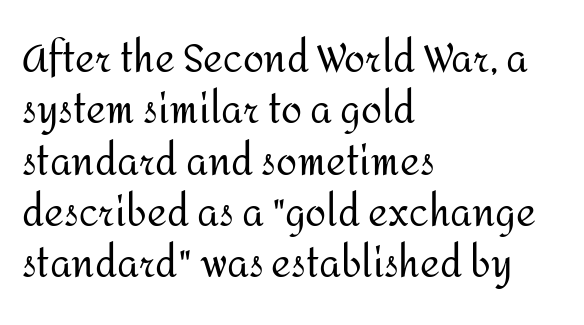
{"serif": "no", "italic": "no", "bold": "no", "weight": "regular", "width": "normal", "stroke_contrast": "medium", "x_height": "medium", "monospaced": "no", "underline": "no", "align": "left", "line_spacing": "normal", "line_spacing_ratio": 1.35, "letter_spacing": "normal", "letter_spacing_em": 0.0, "glyph_px": 38}
